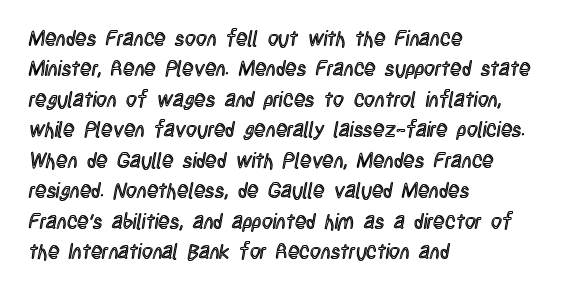
{"underline": "no", "align": "left", "line_spacing": "normal", "line_spacing_ratio": 1.45, "letter_spacing": "normal", "letter_spacing_em": 0.0, "glyph_px": 21}
